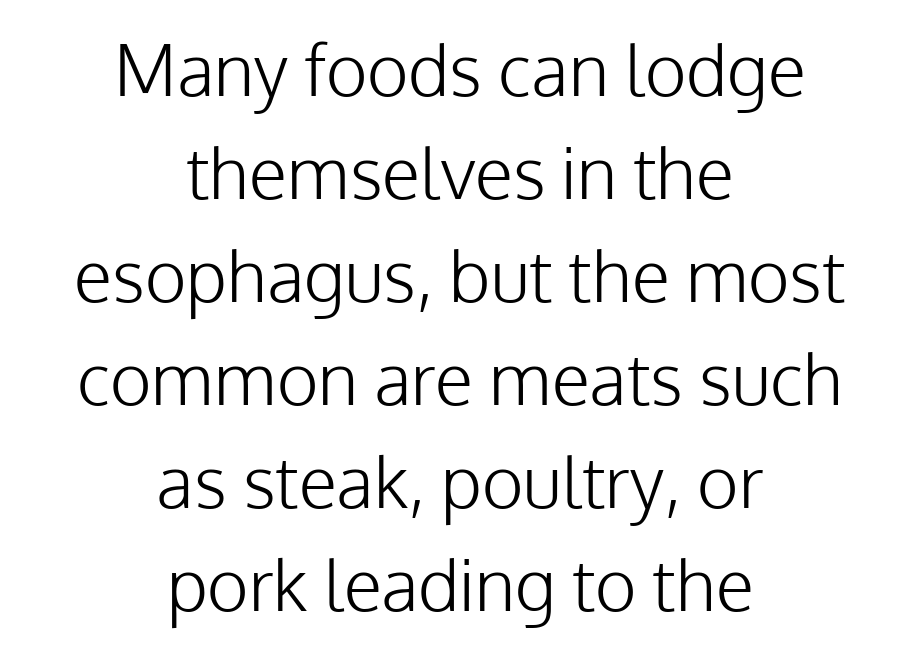
Q: Is the text bold? A: No.
Q: Is the text italic (slanted)? A: No, it is upright.
Q: Is the typeface a serif or a sans-serif typeface? A: Sans-serif.
Q: Is the text underlined? A: No.
Q: How is the paragraph aligned? A: Centered.
Q: Is the spacing between letters normal or unusually wide? A: Normal.
Q: Is the spacing between lines tight, normal or loose? A: Normal.
Q: Width (condensed, normal, or wide)? A: Normal.
Q: Stroke contrast? A: Low.
Q: x-height? A: Medium.
Q: Monospaced? A: No.
